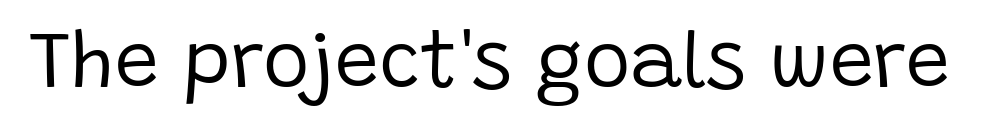
The image shows 79 px regular-weight sans-serif type, upright; set normal letter spacing, not underlined; low stroke contrast and a large x-height.
